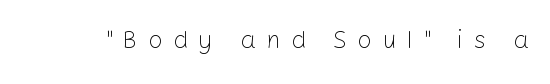
Plain, unruled lines of type. Upright lettering throughout. Compared with a typical body face, this is equally light or lighter still. Characters follow at a spacing far wider than the type designer built in.
